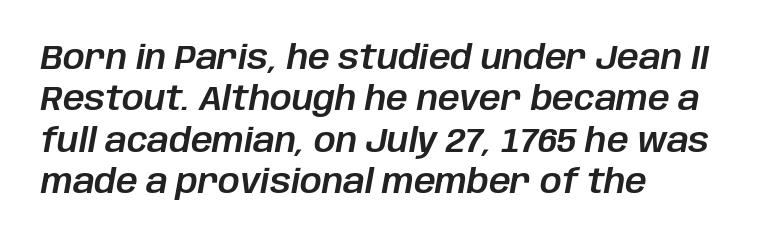
Students, note that the glyphs here touch the page at normal intervals. You could not count columns in this text — the font is proportionally spaced. The letters are slanted; this is an italic face. These lines stack with their left ends in a neat column. Anything drawn beneath the words? Only blank space.
